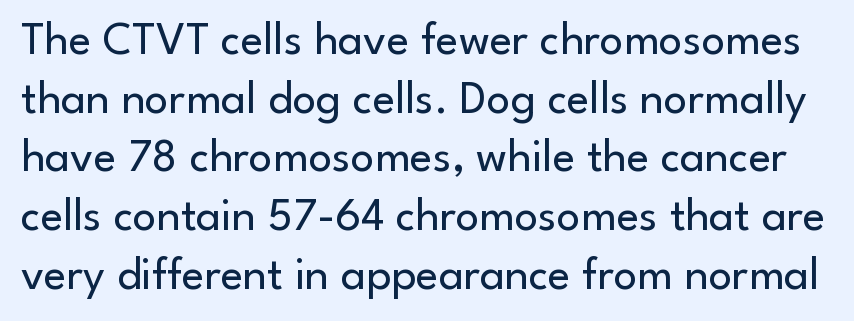
Q: Is the text bold? A: No.
Q: Is the text italic (slanted)? A: No, it is upright.
Q: Is the typeface a serif or a sans-serif typeface? A: Sans-serif.
Q: Is the text underlined? A: No.
Q: Is the spacing between letters normal or unusually wide? A: Normal.
Q: Is the spacing between lines tight, normal or loose? A: Normal.
Q: Width (condensed, normal, or wide)? A: Normal.
Q: Stroke contrast? A: Low.
Q: x-height? A: Small.
Q: Monospaced? A: No.
